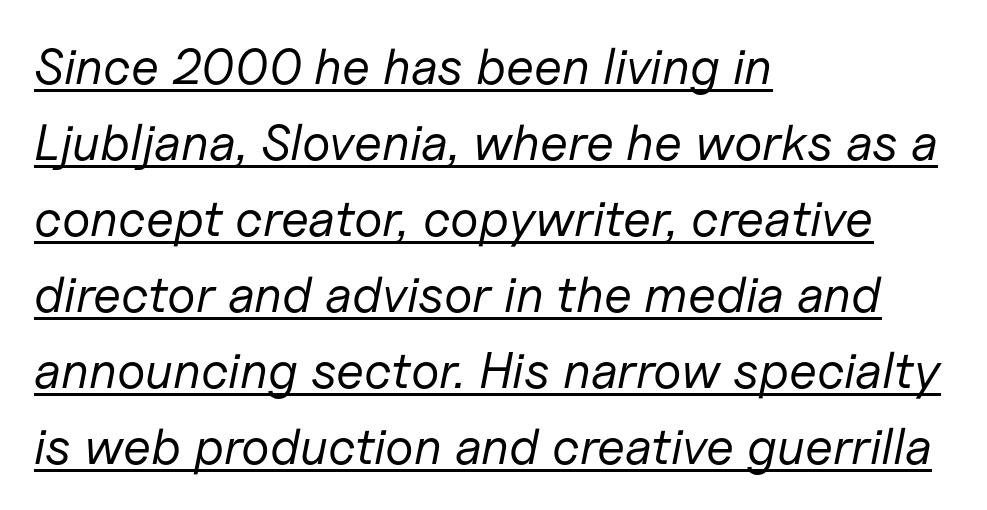
The image shows 51 px regular-weight type, italic (leaning right); set left-aligned, normal line spacing (1.49x), normal letter spacing, underlined; low stroke contrast and a medium x-height.
